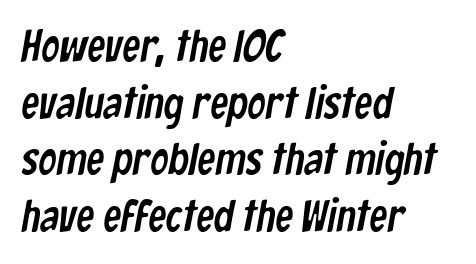
Leading matches the norm, producing a regular column. Typeset ragged right — the left edge is the straight one. This sample uses plain, unmodified letter spacing. Looks like regular typesetting: each glyph gets only the width it needs. Honestly, there is no underline to notice here at all.
